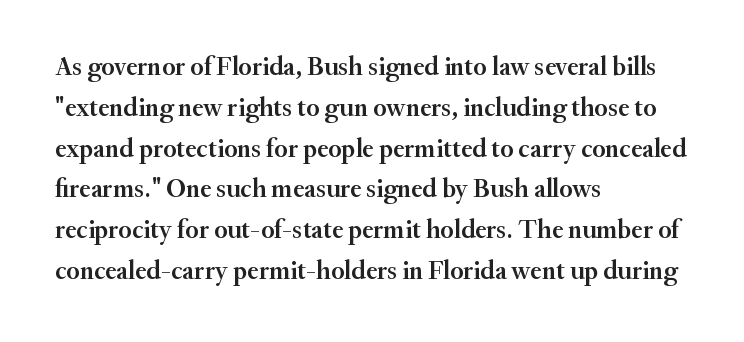
Q: Is the text bold? A: Semi-bold.
Q: Is the text italic (slanted)? A: No, it is upright.
Q: Is the text underlined? A: No.
Q: How is the paragraph aligned? A: Left-aligned.
Q: Is the spacing between letters normal or unusually wide? A: Normal.
Q: Is the spacing between lines tight, normal or loose? A: Normal.
